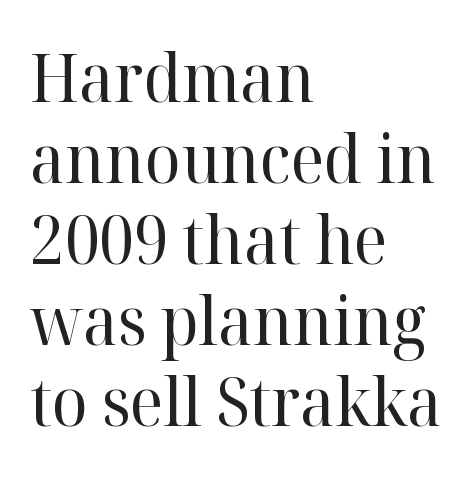
The characters display serif detailing at their extremities. The letters advance in unequal steps, a hallmark of proportional type. Tracking here is standard; glyphs follow each other at the usual distance. Style check: upright.
